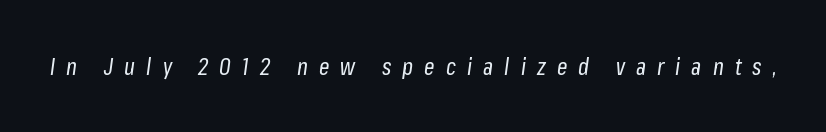
The image shows 23 px text type, italic (leaning right); set unusually wide letter spacing (+0.48 em), not underlined.
